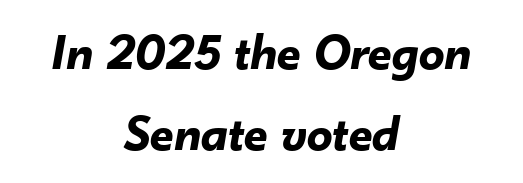
{"italic": "yes", "lean": "right", "slant_degrees": 10, "bold": "yes", "weight": "bold", "width": "normal", "stroke_contrast": "low", "x_height": "small", "monospaced": "no", "underline": "no", "align": "center", "line_spacing": "normal", "line_spacing_ratio": 1.58, "letter_spacing": "normal", "letter_spacing_em": 0.0, "glyph_px": 51}
